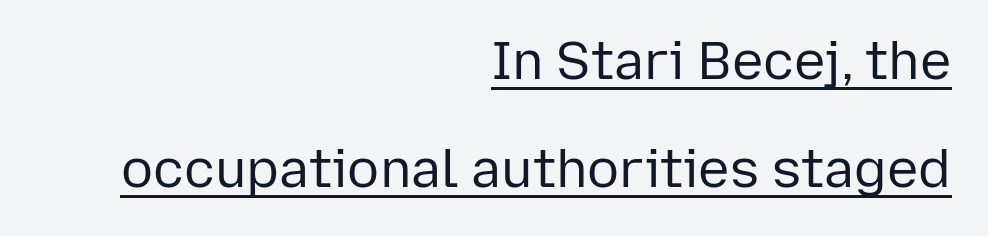
Q: Is the text bold? A: No.
Q: Is the text italic (slanted)? A: No, it is upright.
Q: Is the typeface a serif or a sans-serif typeface? A: Sans-serif.
Q: Is the text underlined? A: Yes.
Q: How is the paragraph aligned? A: Right-aligned.
Q: Is the spacing between letters normal or unusually wide? A: Normal.
Q: Is the spacing between lines tight, normal or loose? A: Loose.
Q: Width (condensed, normal, or wide)? A: Normal.
Q: Stroke contrast? A: Low.
Q: x-height? A: Medium.
Q: Monospaced? A: No.
